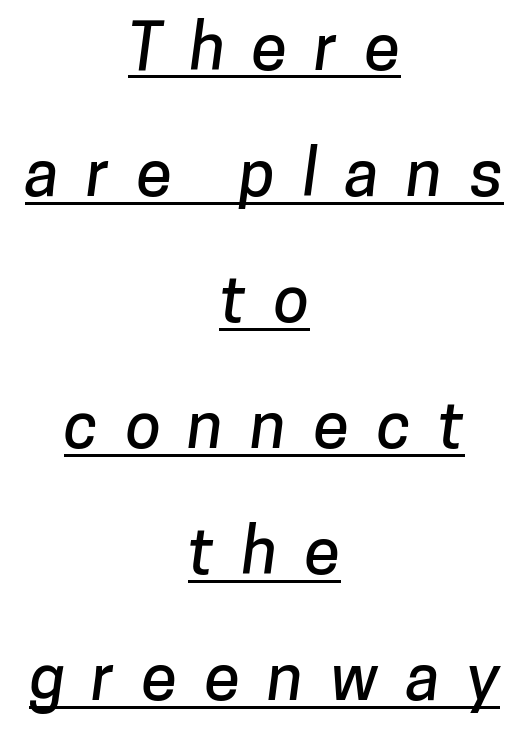
{"serif": "no", "width": "normal", "stroke_contrast": "low", "x_height": "medium", "monospaced": "no", "underline": "yes", "align": "center", "line_spacing": "loose", "line_spacing_ratio": 1.94, "letter_spacing": "wide", "letter_spacing_em": 0.42, "glyph_px": 65}
